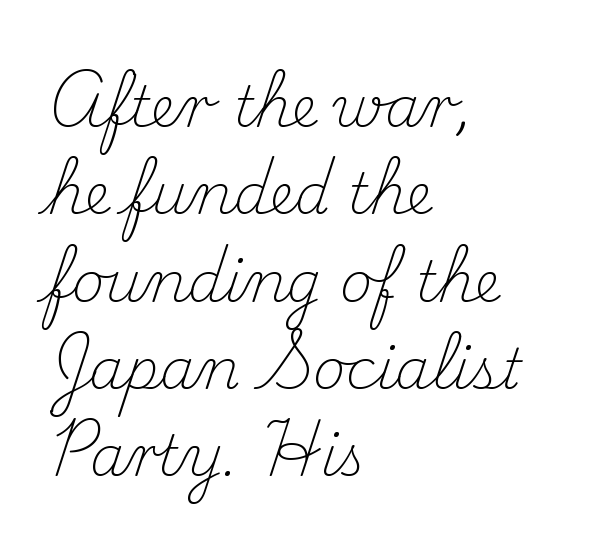
Q: Is the text bold? A: No.
Q: Is the text italic (slanted)? A: Yes.
Q: Is the typeface a serif or a sans-serif typeface? A: Serif.
Q: Is the text underlined? A: No.
Q: How is the paragraph aligned? A: Left-aligned.
Q: Is the spacing between letters normal or unusually wide? A: Normal.
Q: Is the spacing between lines tight, normal or loose? A: Normal.
Q: Width (condensed, normal, or wide)? A: Normal.
Q: Stroke contrast? A: Medium.
Q: x-height? A: Small.
Q: Monospaced? A: No.
